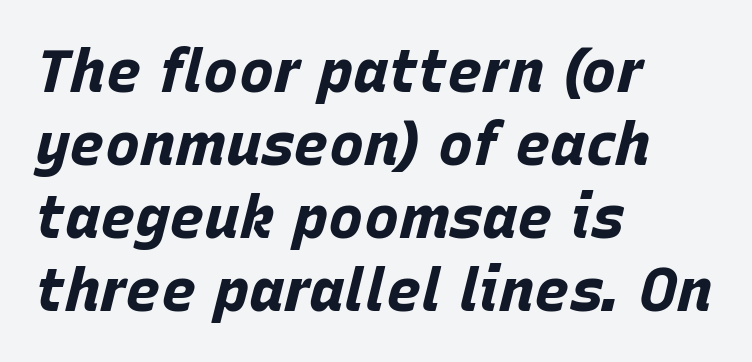
The area under the type is left untouched. Style check: oblique. Do the characters align in a grid? No, the font is proportional. The face used here is rendered with its standard letterfit.
